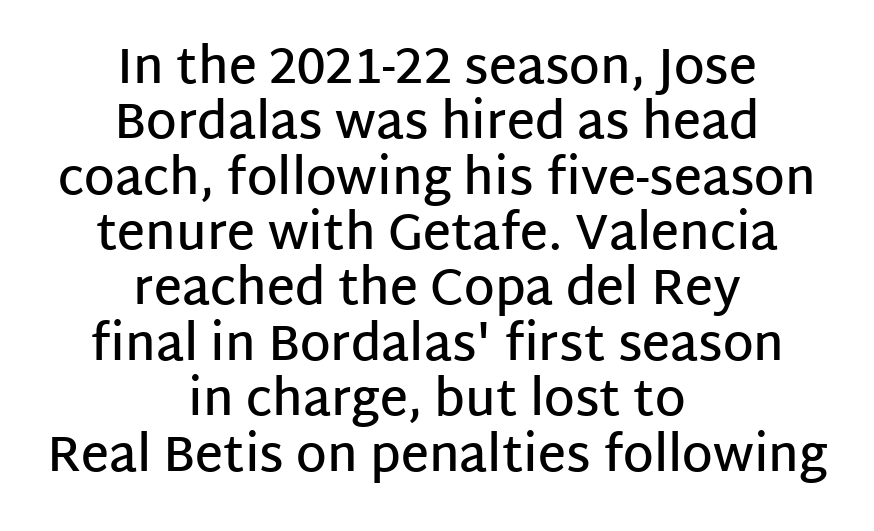
Does the lettering tilt? It doesn't — this is upright. Glyph-to-glyph distance matches everyday printed text. The characters display no serif detailing; their extremities are plain. Every letter is mildly thick-stroked: semibold rather than bold.
